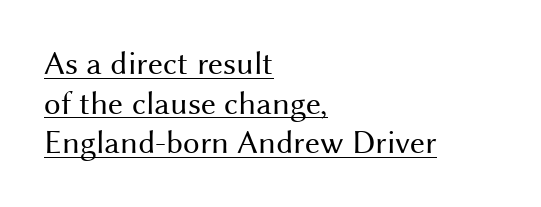
A student would call this left alignment; a typographer would say flush left, rag right. Stroke terminals: plain, sans-serif. Each word holds together tightly as a unit, with standard inter-letter gaps. The lettering stays uniformly vertical, giving the passage a roman look. Each letter keeps its own natural width here, so spacing adapts to shape. The strokes are not fattened; the text isn't bold.
